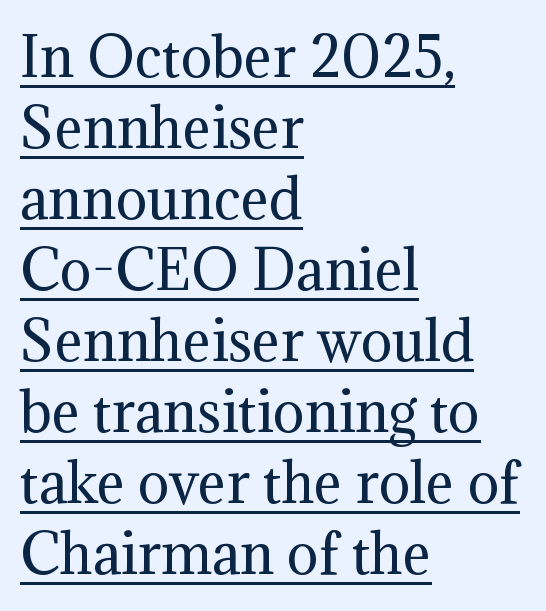
{"serif": "yes", "italic": "no", "bold": "no", "weight": "regular", "width": "normal", "stroke_contrast": "medium", "x_height": "medium", "monospaced": "no", "underline": "yes", "align": "left", "line_spacing": "normal", "line_spacing_ratio": 1.34, "letter_spacing": "normal", "letter_spacing_em": 0.0, "glyph_px": 53}
